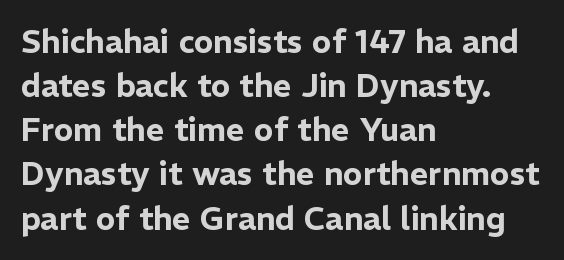
Short and long lines alike share a common starting point at left. Characters remain perfectly vertical along every line. Serifs: no, the terminals of the letterforms are clean. You could not count columns in this text — the font is proportionally spaced.
